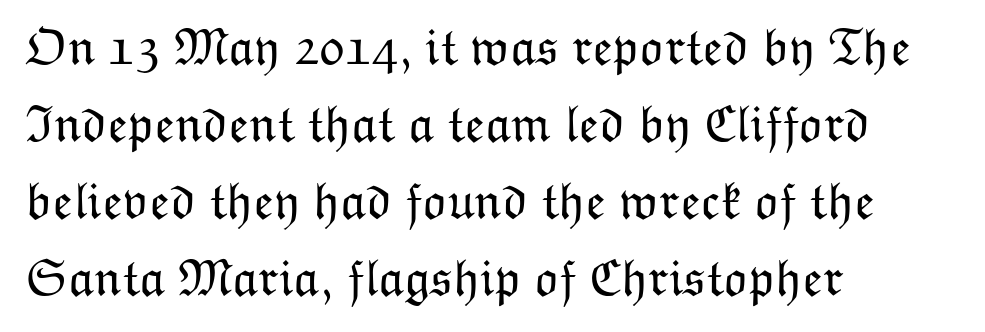
The image shows 52 px light type, upright; set left-aligned, normal line spacing (1.48x), normal letter spacing, not underlined; low stroke contrast and a medium x-height.
